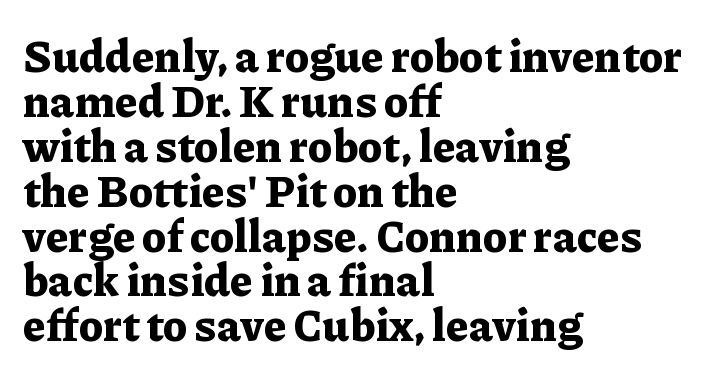
{"serif": "yes", "italic": "no", "bold": "yes", "weight": "bold", "width": "normal", "stroke_contrast": "low", "x_height": "medium", "monospaced": "no", "underline": "no", "align": "left", "line_spacing": "tight", "line_spacing_ratio": 1.02, "letter_spacing": "normal", "letter_spacing_em": 0.0, "glyph_px": 44}
